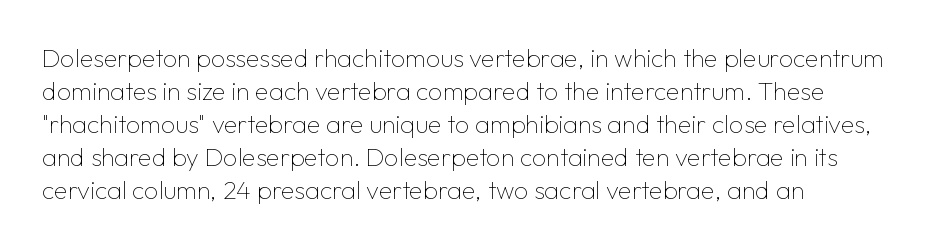
The image shows 25 px text type, upright; set normal line spacing (1.32x), normal letter spacing, not underlined.
